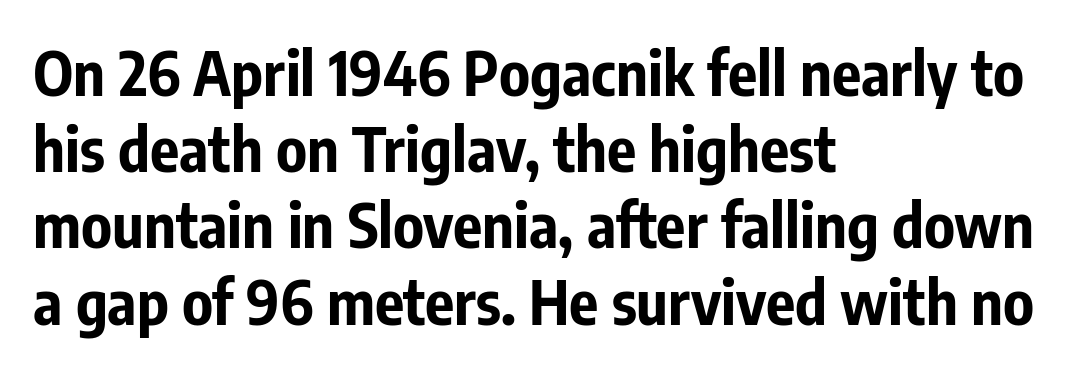
The image shows 61 px bold, condensed sans-serif type, upright; set left-aligned, normal line spacing (1.25x), normal letter spacing, not underlined; low stroke contrast and a medium x-height.
